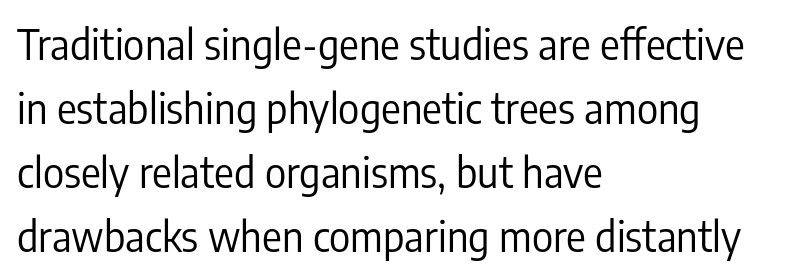
Q: Is the text bold? A: No.
Q: Is the text italic (slanted)? A: No, it is upright.
Q: Is the typeface a serif or a sans-serif typeface? A: Sans-serif.
Q: Is the text underlined? A: No.
Q: How is the paragraph aligned? A: Left-aligned.
Q: Is the spacing between letters normal or unusually wide? A: Normal.
Q: Is the spacing between lines tight, normal or loose? A: Normal.
Q: Width (condensed, normal, or wide)? A: Condensed.
Q: Stroke contrast? A: Low.
Q: x-height? A: Medium.
Q: Monospaced? A: No.
